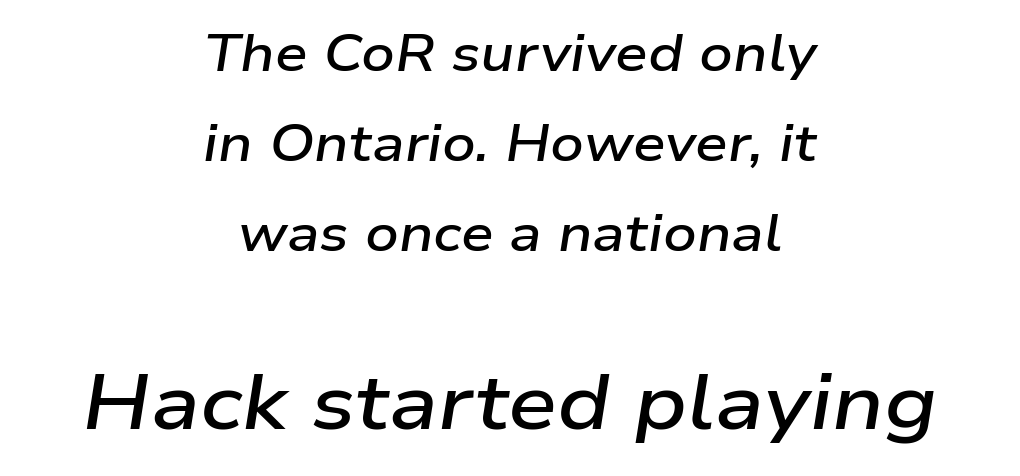
This is the in-between weight designers call semibold or demi. Notice how the passage keeps no hard edge, just a central spine. Think of a printed novel: that variable character pitch is what you see here. Nobody touched the tracking dial on this one. Underline: absent.
